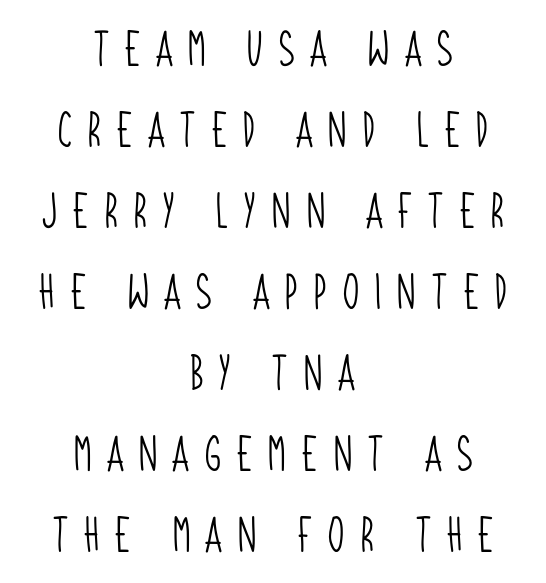
Inter-character spacing is expanded well beyond the font's built-in metrics. Anything drawn beneath the words? Only blank space. Horizontally, the lines are justified to the midpoint only. Do the characters align in a grid? No, the font is proportional.
